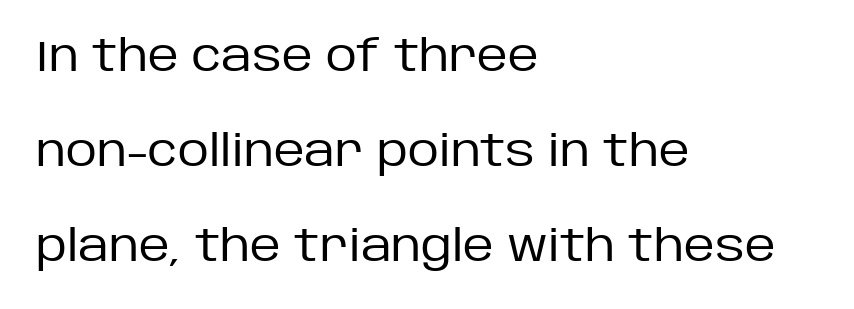
The image shows 43 px regular-weight sans-serif type, upright; set left-aligned, loose line spacing (2.21x), normal letter spacing, not underlined; low stroke contrast and a large x-height.
